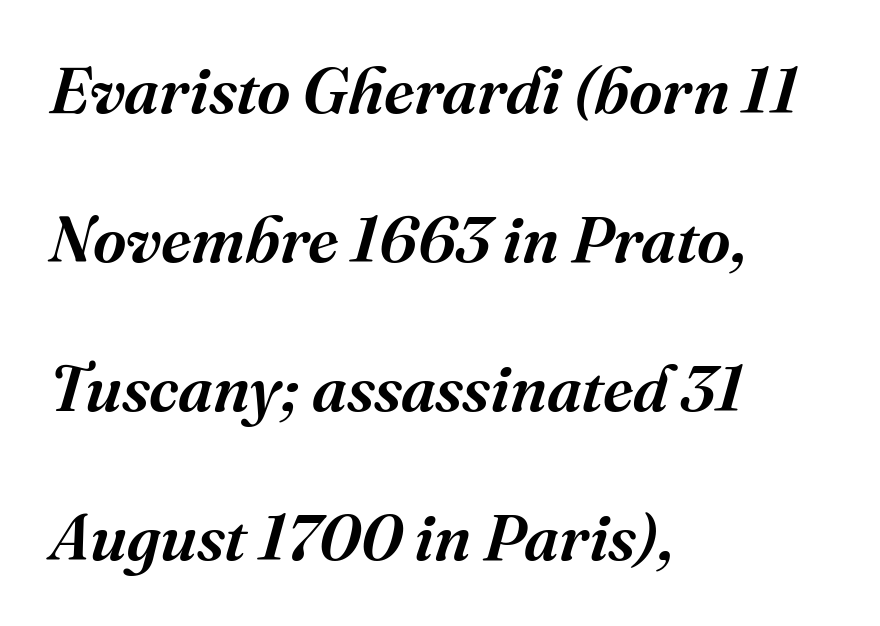
Has an underline been added? It has not. The rendering applies a slant to the glyphs. This sample has the flowing, uneven cadence of proportional lettering. Regarding serifs, this sample has them.
